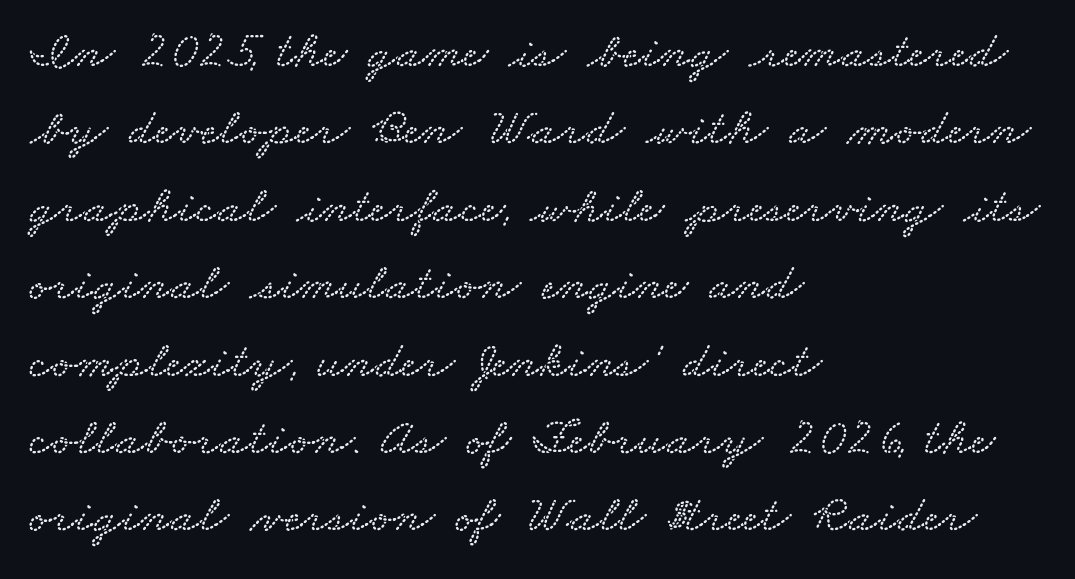
{"width": "wide", "stroke_contrast": "low", "x_height": "small", "monospaced": "no", "underline": "no", "align": "left", "line_spacing": "normal", "line_spacing_ratio": 1.46, "letter_spacing": "normal", "letter_spacing_em": 0.0, "glyph_px": 53}
